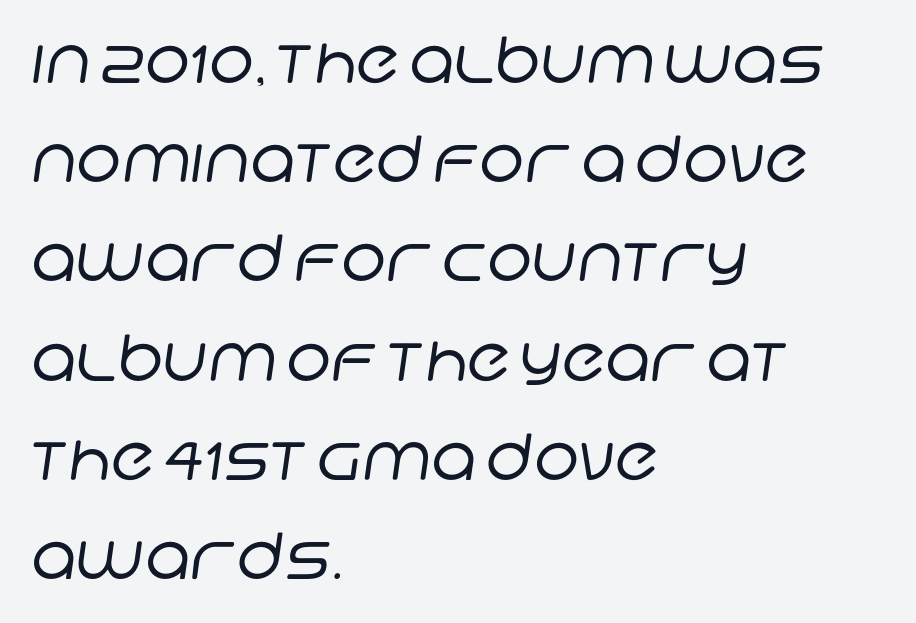
Q: Is the text bold? A: No.
Q: Is the typeface a serif or a sans-serif typeface? A: Sans-serif.
Q: Is the text underlined? A: No.
Q: How is the paragraph aligned? A: Left-aligned.
Q: Is the spacing between letters normal or unusually wide? A: Normal.
Q: Is the spacing between lines tight, normal or loose? A: Normal.
Q: Width (condensed, normal, or wide)? A: Normal.
Q: Stroke contrast? A: Low.
Q: x-height? A: Large.
Q: Monospaced? A: No.
